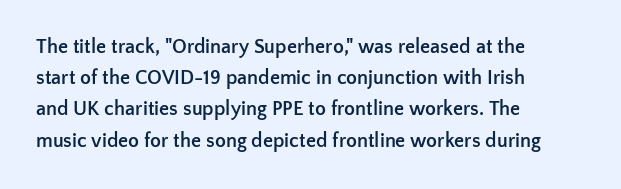
Q: Is the text bold? A: Yes.
Q: Is the text italic (slanted)? A: No, it is upright.
Q: Is the text underlined? A: No.
Q: How is the paragraph aligned? A: Left-aligned.
Q: Is the spacing between letters normal or unusually wide? A: Normal.
Q: Is the spacing between lines tight, normal or loose? A: Normal.
